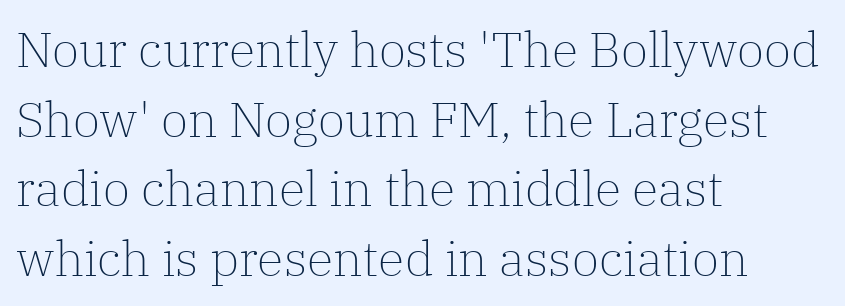
The letterforms sit shoulder to shoulder at normal distance. Typeset ragged right — the left edge is the straight one. Check the space under the baseline: it is left empty. These lines were composed using upright roman letters. You could not count columns in this text — the font is proportionally spaced.
